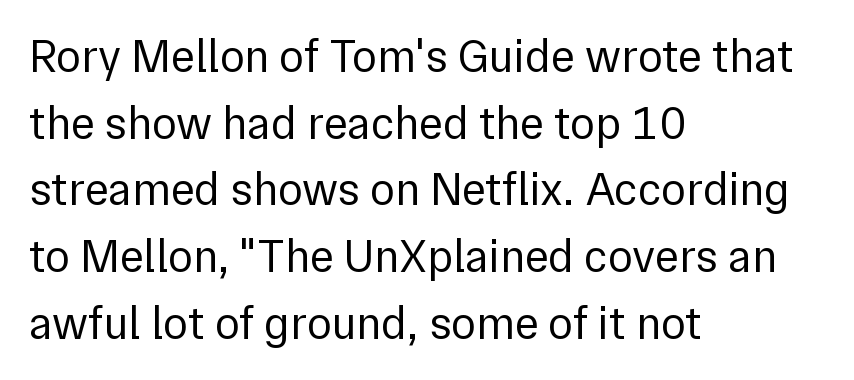
The image shows 46 px regular-weight sans-serif type, upright; set left-aligned, normal line spacing (1.45x), normal letter spacing, not underlined; a medium x-height.
